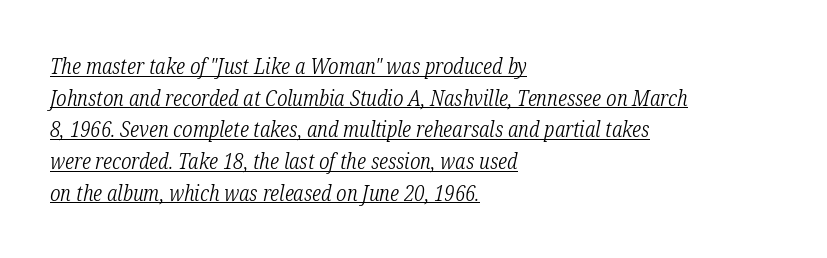
The image shows 22 px text type, italic (leaning right); set left-aligned, normal line spacing (1.44x), normal letter spacing, underlined.
